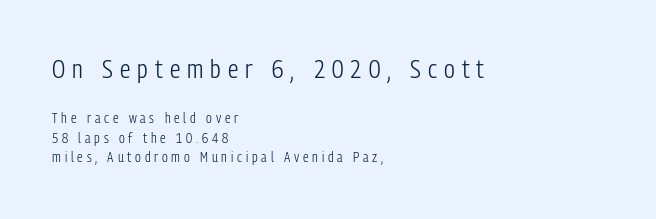
{"italic": "no", "bold": "no", "underline": "no", "align": "left", "line_spacing": "normal", "line_spacing_ratio": 1.4, "letter_spacing": "wide", "letter_spacing_em": 0.27, "larger_block": "first", "size_ratio": 1.86, "glyph_px": 26}
